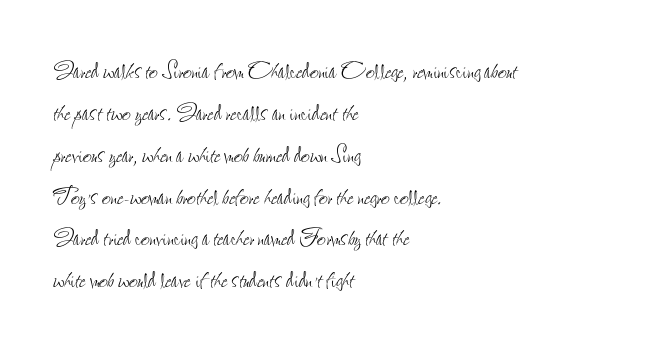
Each line starts at the same left margin while the right side varies. If you measured baseline to baseline, you'd find a middling distance. Weight: regular or lighter. Lines of text with bare space underneath. Note the varied advance widths — an 'i' is clearly narrower than an 'm'.
